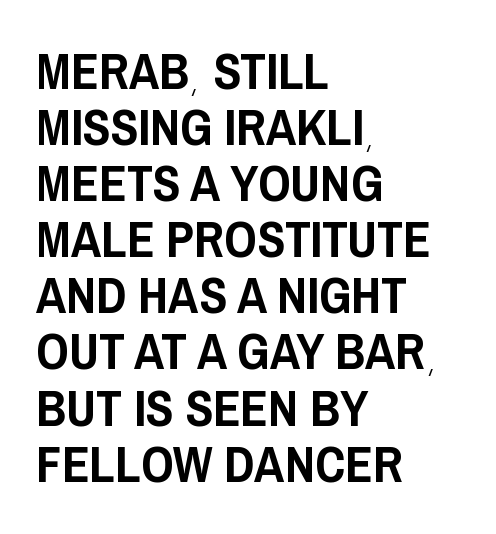
Q: Is the text italic (slanted)? A: No, it is upright.
Q: Is the typeface a serif or a sans-serif typeface? A: Sans-serif.
Q: Is the text underlined? A: No.
Q: How is the paragraph aligned? A: Left-aligned.
Q: Is the spacing between letters normal or unusually wide? A: Normal.
Q: Is the spacing between lines tight, normal or loose? A: Tight.
Q: Width (condensed, normal, or wide)? A: Condensed.
Q: Stroke contrast? A: Low.
Q: x-height? A: Large.
Q: Monospaced? A: No.
